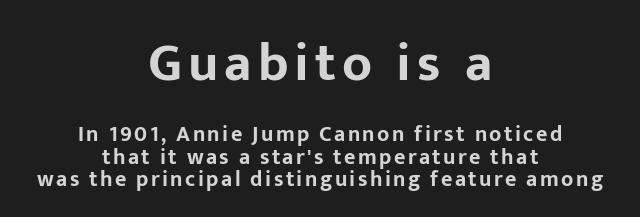
What kind of face is this? One without serifs — a sans. Quick note: not italic, upright. The letters are bold, with thick, heavy strokes. Here the designer chose a conventional face with non-uniform glyph widths. The baseline area is clear. Teacher's note: observe the equal gaps on both sides — that is centered alignment.
